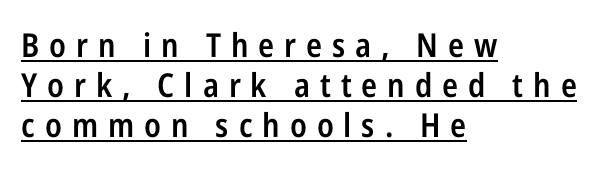
{"serif": "no", "italic": "no", "bold": "semi", "weight": "semibold", "width": "condensed", "stroke_contrast": "low", "x_height": "medium", "monospaced": "no", "underline": "yes", "align": "left", "line_spacing_ratio": 1.21, "letter_spacing": "wide", "letter_spacing_em": 0.3, "glyph_px": 33}
